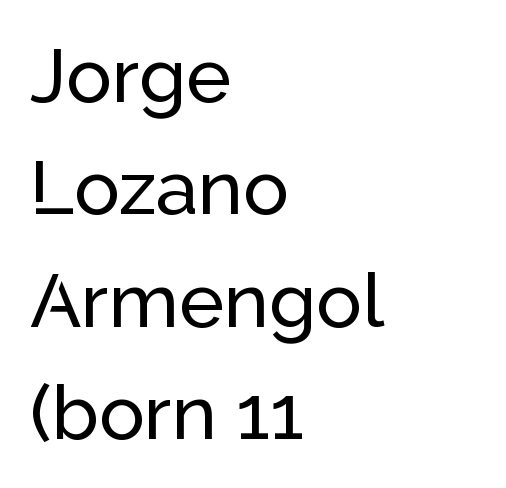
Short and long lines alike share a common starting point at left. Honestly, there is no underline to notice here at all. Quick note: not italic, upright. Character widths vary here, with narrow letters taking less room than wide ones. Students, note that the glyphs here touch the page at normal intervals. Classification — sans serif.
